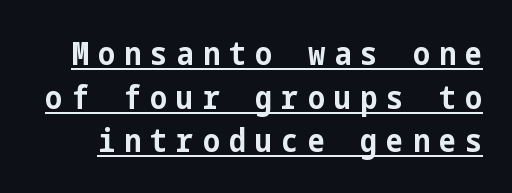
Note: no serifs on the glyphs. The face used here appears with an underline applied. What weight is shown? A full bold with thick strokes. Designer's note — italics off, roman on.
